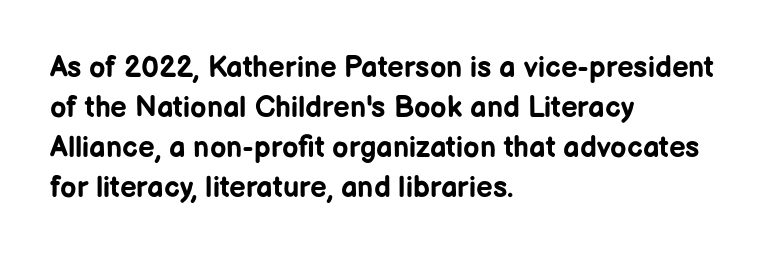
Q: Is the text bold? A: Yes.
Q: Is the text italic (slanted)? A: No, it is upright.
Q: Is the typeface a serif or a sans-serif typeface? A: Sans-serif.
Q: Is the text underlined? A: No.
Q: How is the paragraph aligned? A: Left-aligned.
Q: Is the spacing between letters normal or unusually wide? A: Normal.
Q: Is the spacing between lines tight, normal or loose? A: Normal.
Q: Width (condensed, normal, or wide)? A: Normal.
Q: Stroke contrast? A: Low.
Q: x-height? A: Medium.
Q: Monospaced? A: No.
